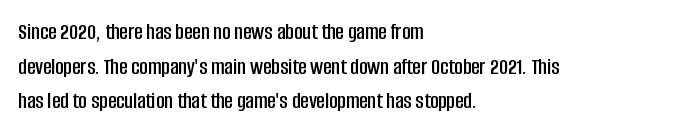
Students, observe: this is what conventionally led text looks like. Has an underline been added? It has not. Words appear dense and cohesive because spacing is normal. If you drew a ruler down the left edge, every line would touch it.
